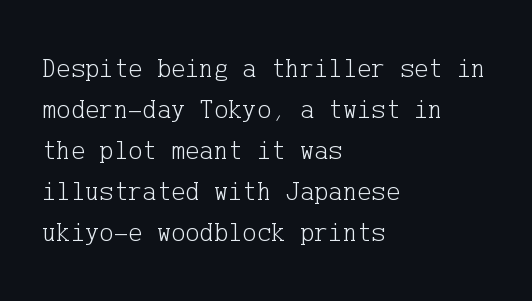
The image shows 27 px text type, upright; set left-aligned, normal line spacing (1.52x), normal letter spacing, not underlined.
